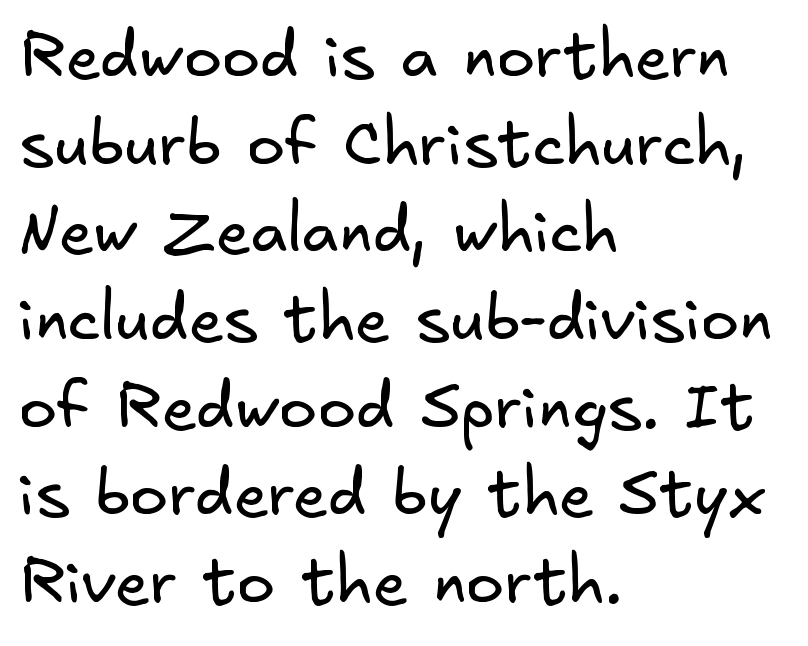
{"serif": "no", "bold": "no", "weight": "regular", "width": "normal", "stroke_contrast": "low", "x_height": "small", "underline": "no", "align": "left", "line_spacing": "normal", "line_spacing_ratio": 1.37, "letter_spacing": "normal", "letter_spacing_em": 0.0, "glyph_px": 64}
